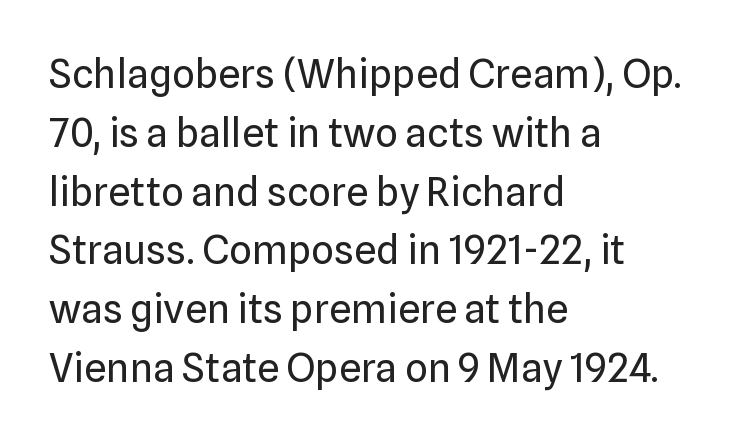
{"serif": "no", "italic": "no", "bold": "no", "weight": "regular", "width": "normal", "stroke_contrast": "low", "x_height": "medium", "monospaced": "no", "underline": "no", "align": "left", "line_spacing": "normal", "line_spacing_ratio": 1.47, "letter_spacing": "normal", "letter_spacing_em": 0.0, "glyph_px": 40}
